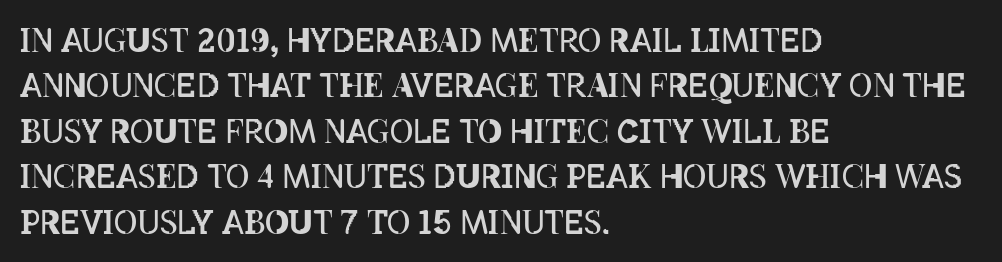
The image shows 32 px regular-weight, condensed type, upright; set left-aligned, normal line spacing (1.42x), normal letter spacing, not underlined; low stroke contrast and a large x-height.
